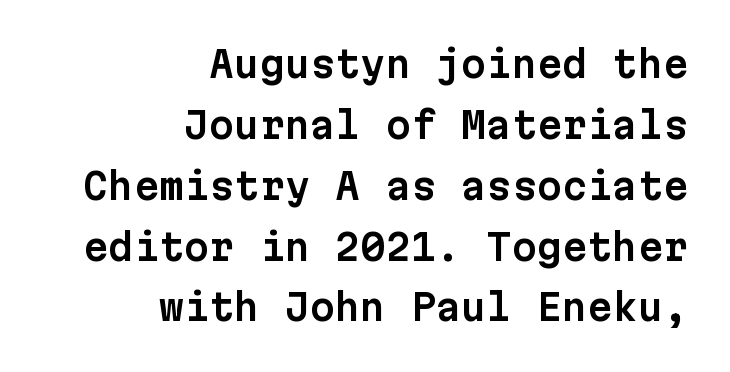
{"serif": "no", "italic": "no", "width": "normal", "stroke_contrast": "low", "x_height": "medium", "monospaced": "yes", "underline": "no", "align": "right", "line_spacing": "normal", "line_spacing_ratio": 1.69, "letter_spacing": "normal", "letter_spacing_em": 0.0, "glyph_px": 36}
